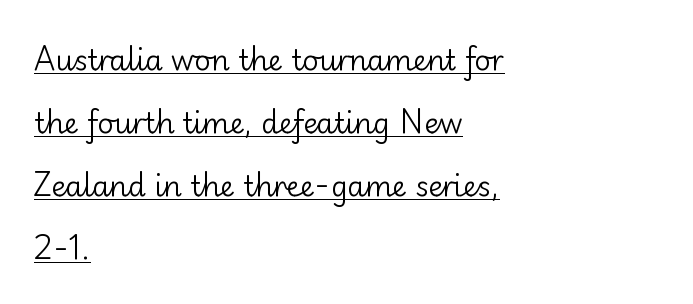
Q: Is the text bold? A: No.
Q: Is the text italic (slanted)? A: No, it is upright.
Q: Is the typeface a serif or a sans-serif typeface? A: Sans-serif.
Q: Is the text underlined? A: Yes.
Q: How is the paragraph aligned? A: Left-aligned.
Q: Is the spacing between letters normal or unusually wide? A: Normal.
Q: Is the spacing between lines tight, normal or loose? A: Loose.
Q: Width (condensed, normal, or wide)? A: Normal.
Q: Stroke contrast? A: Low.
Q: x-height? A: Small.
Q: Monospaced? A: No.
